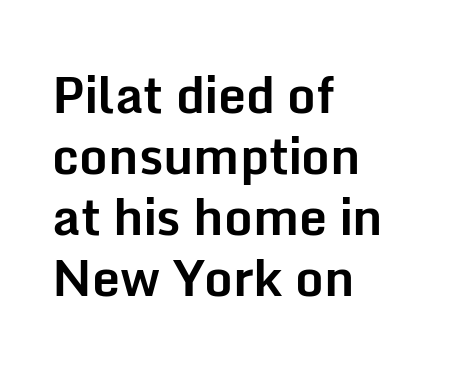
{"serif": "no", "italic": "no", "bold": "yes", "weight": "bold", "width": "normal", "stroke_contrast": "low", "x_height": "medium", "monospaced": "no", "underline": "no", "align": "left", "line_spacing_ratio": 1.22, "letter_spacing": "normal", "letter_spacing_em": 0.0, "glyph_px": 50}
